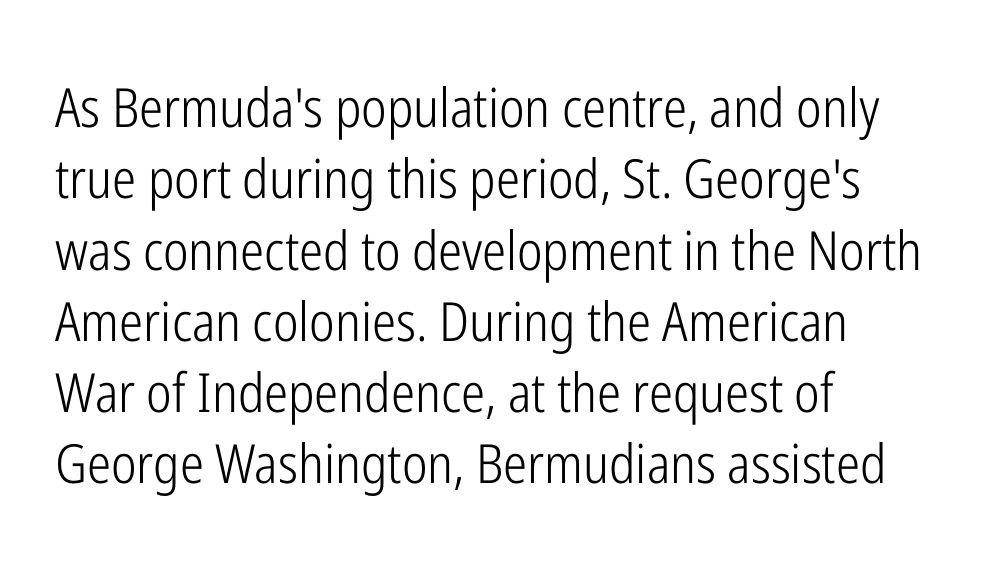
Q: Is the text bold? A: No.
Q: Is the text italic (slanted)? A: No, it is upright.
Q: Is the typeface a serif or a sans-serif typeface? A: Sans-serif.
Q: Is the text underlined? A: No.
Q: How is the paragraph aligned? A: Left-aligned.
Q: Is the spacing between letters normal or unusually wide? A: Normal.
Q: Is the spacing between lines tight, normal or loose? A: Normal.
Q: Width (condensed, normal, or wide)? A: Condensed.
Q: Stroke contrast? A: Low.
Q: x-height? A: Medium.
Q: Monospaced? A: No.
